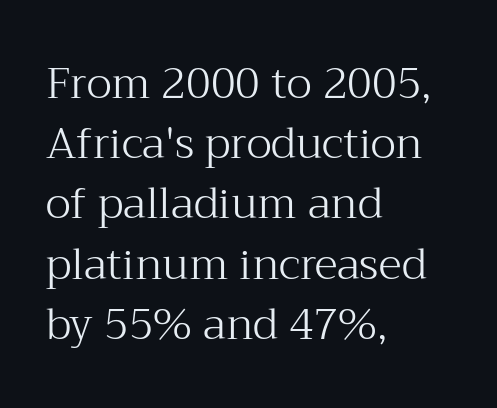
{"serif": "yes", "italic": "no", "bold": "no", "weight": "light", "width": "normal", "stroke_contrast": "medium", "x_height": "medium", "monospaced": "no", "underline": "no", "align": "left", "line_spacing": "normal", "line_spacing_ratio": 1.4, "letter_spacing": "normal", "letter_spacing_em": 0.0, "glyph_px": 43}
